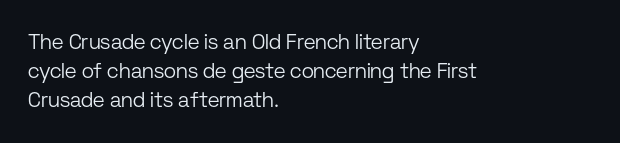
Q: Is the text bold? A: No.
Q: Is the text italic (slanted)? A: No, it is upright.
Q: Is the text underlined? A: No.
Q: How is the paragraph aligned? A: Left-aligned.
Q: Is the spacing between letters normal or unusually wide? A: Normal.
Q: Is the spacing between lines tight, normal or loose? A: Normal.
